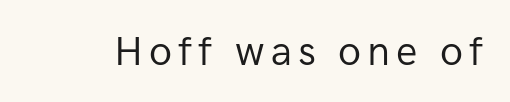
The image shows 40 px regular-weight sans-serif type, upright; set not underlined; low stroke contrast and a medium x-height.
